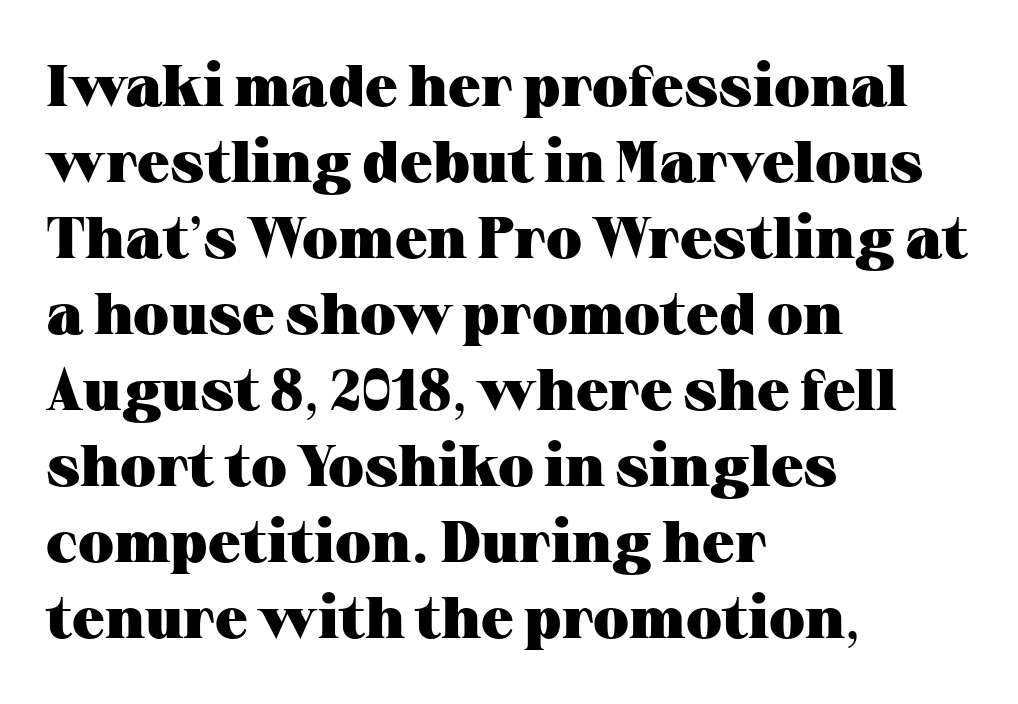
The image shows 58 px heavy, wide serif type, upright; set left-aligned, normal line spacing (1.31x), normal letter spacing, not underlined; medium stroke contrast and a medium x-height.
